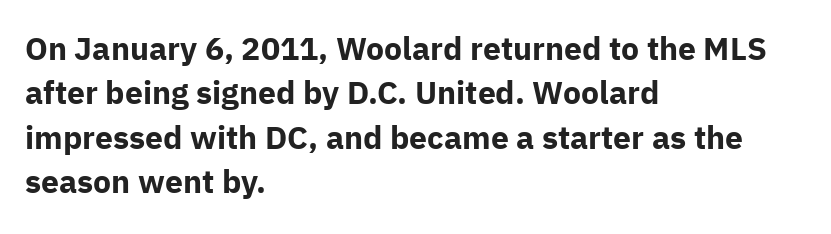
The image shows 32 px bold sans-serif type, upright; set left-aligned, normal line spacing (1.39x), normal letter spacing, not underlined; low stroke contrast and a medium x-height.
